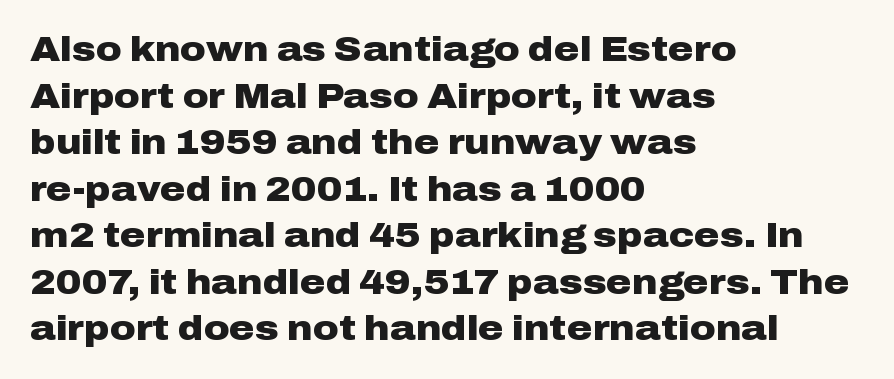
{"serif": "no", "italic": "no", "bold": "yes", "weight": "heavy", "width": "wide", "stroke_contrast": "low", "x_height": "medium", "monospaced": "no", "underline": "no", "align": "left", "line_spacing": "normal", "line_spacing_ratio": 1.33, "letter_spacing": "normal", "letter_spacing_em": 0.0, "glyph_px": 35}
